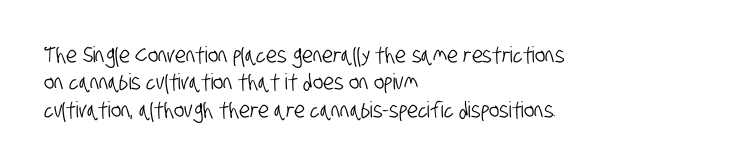
Q: Is the text underlined? A: No.
Q: How is the paragraph aligned? A: Left-aligned.
Q: Is the spacing between letters normal or unusually wide? A: Normal.
